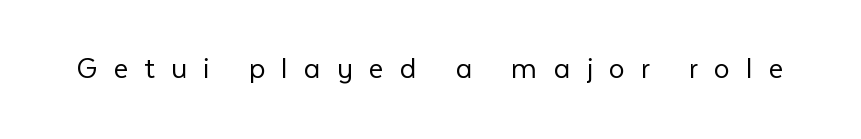
Q: Is the text bold? A: No.
Q: Is the text italic (slanted)? A: No, it is upright.
Q: Is the typeface a serif or a sans-serif typeface? A: Sans-serif.
Q: Is the text underlined? A: No.
Q: Is the spacing between letters normal or unusually wide? A: Unusually wide.
Q: Width (condensed, normal, or wide)? A: Normal.
Q: Stroke contrast? A: Low.
Q: x-height? A: Medium.
Q: Monospaced? A: No.
